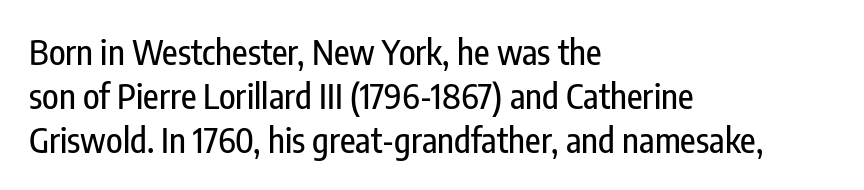
Q: Is the text italic (slanted)? A: No, it is upright.
Q: Is the typeface a serif or a sans-serif typeface? A: Sans-serif.
Q: Is the text underlined? A: No.
Q: How is the paragraph aligned? A: Left-aligned.
Q: Is the spacing between letters normal or unusually wide? A: Normal.
Q: Is the spacing between lines tight, normal or loose? A: Normal.
Q: Width (condensed, normal, or wide)? A: Condensed.
Q: Stroke contrast? A: Low.
Q: x-height? A: Medium.
Q: Monospaced? A: No.
